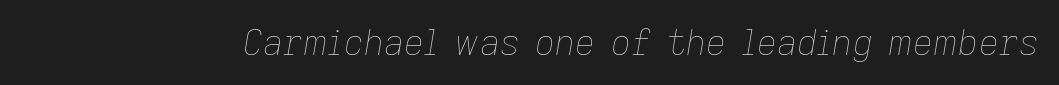
The image shows 35 px thin type, italic (leaning right); set normal letter spacing, not underlined; low stroke contrast and a medium x-height.
